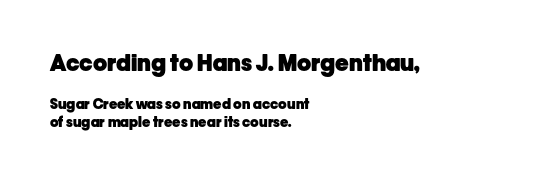
The image shows 23 px bold type, upright; set left-aligned, line spacing 1.22x, normal letter spacing, not underlined; the first (top) block is 1.64x larger.
